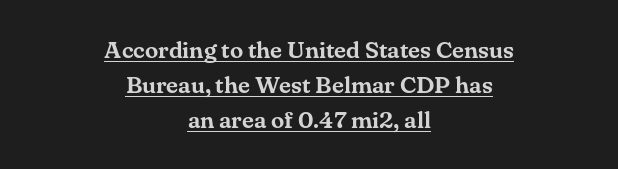
Q: Is the text italic (slanted)? A: No, it is upright.
Q: Is the text underlined? A: Yes.
Q: How is the paragraph aligned? A: Centered.
Q: Is the spacing between letters normal or unusually wide? A: Normal.
Q: Is the spacing between lines tight, normal or loose? A: Normal.
